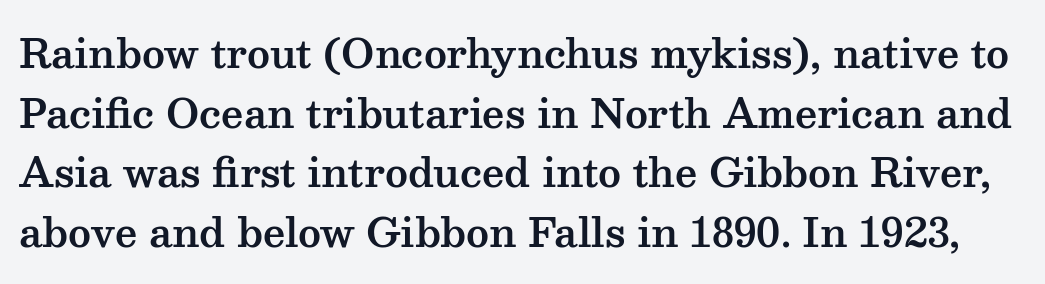
Typographically, this falls in the serif category. If you measured baseline to baseline, you'd find a middling distance. Every stem runs plumb, perpendicular to the baseline. The line texture is even and compact thanks to regular tracking.
